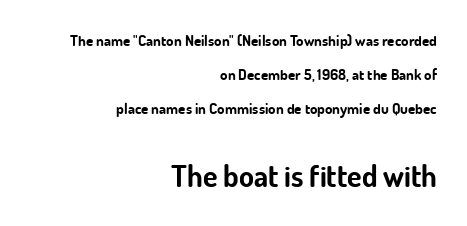
{"serif": "no", "italic": "no", "bold": "yes", "weight": "bold", "width": "normal", "stroke_contrast": "low", "x_height": "small", "monospaced": "no", "underline": "no", "align": "right", "line_spacing": "loose", "line_spacing_ratio": 2.27, "letter_spacing": "normal", "letter_spacing_em": 0.0, "larger_block": "second", "size_ratio": 2.0, "glyph_px": 30}
